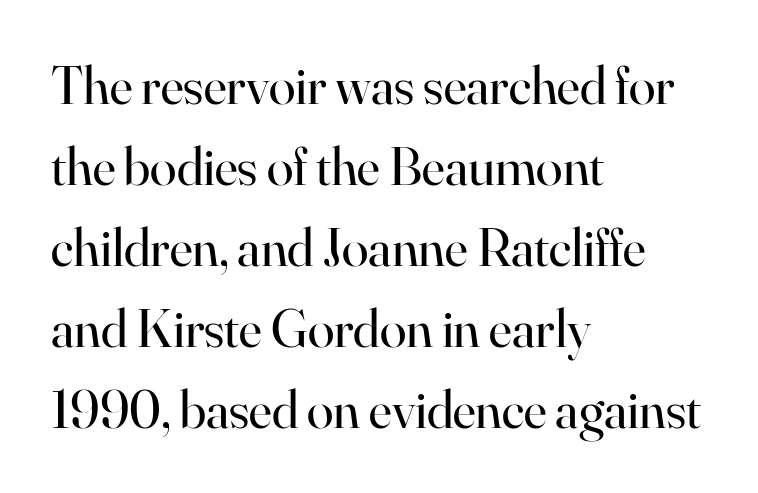
The image shows 54 px regular-weight serif type, upright; set left-aligned, normal line spacing (1.5x), normal letter spacing, not underlined; high stroke contrast and a small x-height.
